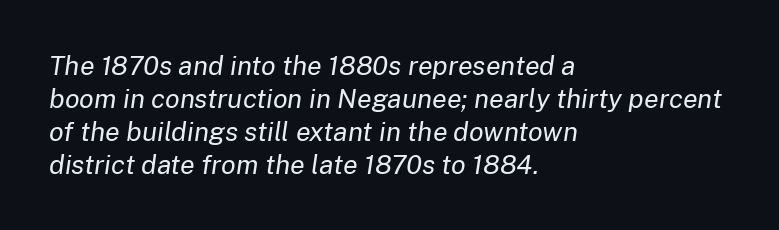
This is oblique type, the kind used for emphasis or titles. Look at the tracking — it's just the regular setting, nothing added. Any mark beneath the type? The region is blank. If you drew a ruler down the left edge, every line would touch it. Ink coverage per letter is moderate at most.
